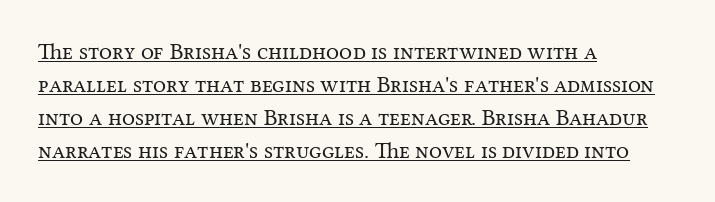
{"italic": "no", "bold": "no", "underline": "yes", "align": "left", "line_spacing": "normal", "line_spacing_ratio": 1.43, "letter_spacing": "normal", "letter_spacing_em": 0.0, "glyph_px": 23}
